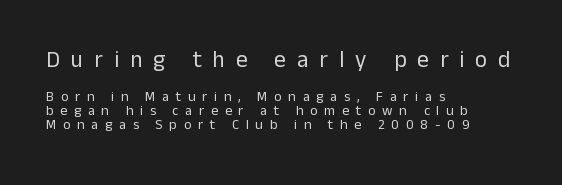
The image shows 23 px text type, upright; set left-aligned, tight line spacing (1.02x), unusually wide letter spacing (+0.48 em), not underlined; the first (top) block is 1.64x larger.
